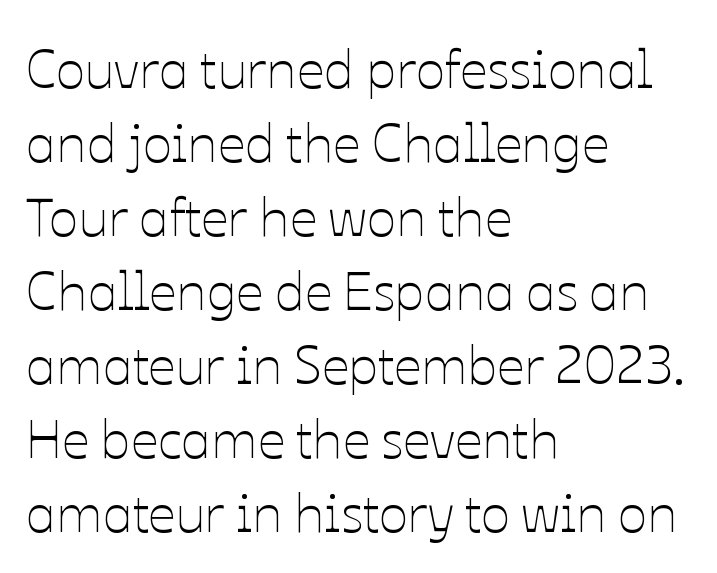
A typesetter would call this proportional, since set widths differ per character. Clear beneath every line of the passage. Ink coverage per letter is moderate at most. In terms of posture, this sample is upright.
